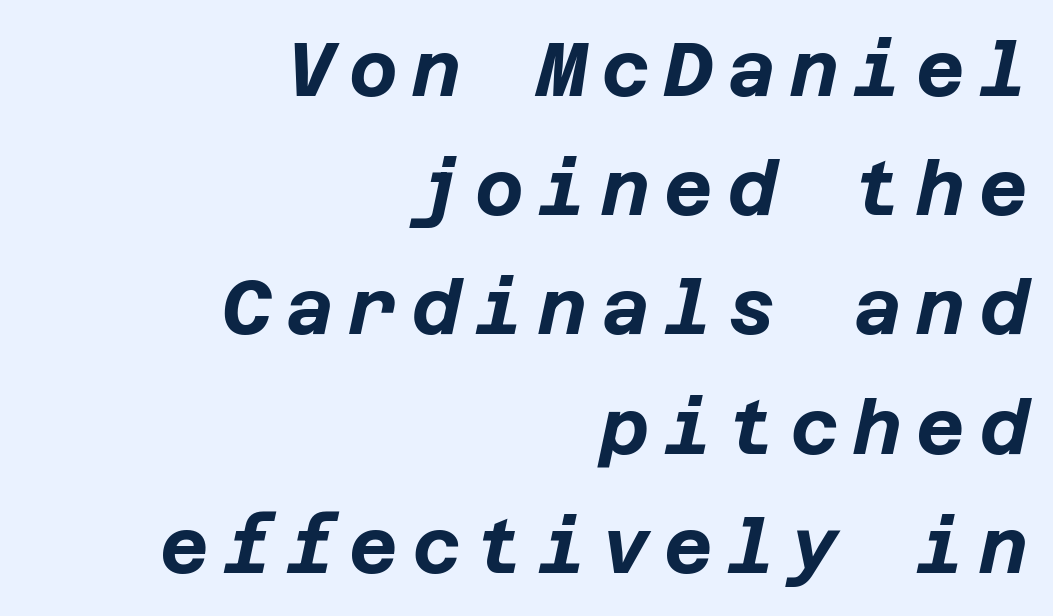
{"italic": "yes", "lean": "right", "slant_degrees": 12, "bold": "yes", "weight": "bold", "width": "normal", "stroke_contrast": "low", "x_height": "large", "underline": "no", "align": "right", "line_spacing": "normal", "line_spacing_ratio": 1.59, "glyph_px": 75}
